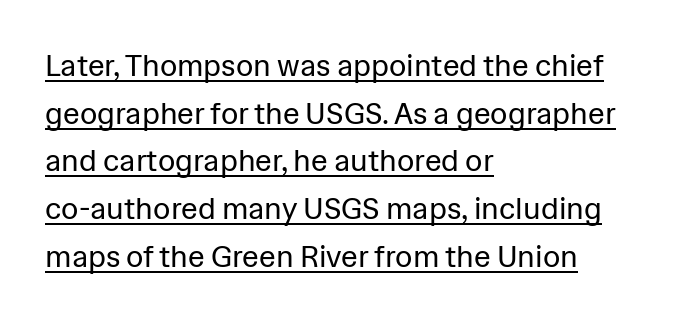
Regarding leading, the lines here are spaced in the standard way. The strokes carry an ordinary text weight at most. Compared with a centered layout, this one pins lines to the left instead. The face used here is rendered with its standard letterfit. In terms of posture, this sample is upright.
